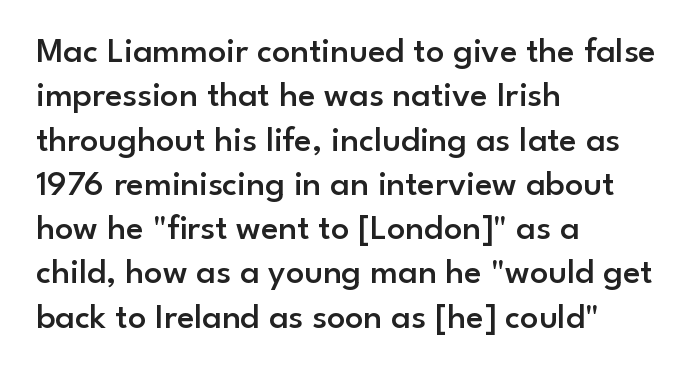
Q: Is the text bold? A: Semi-bold.
Q: Is the text italic (slanted)? A: No, it is upright.
Q: Is the typeface a serif or a sans-serif typeface? A: Sans-serif.
Q: Is the text underlined? A: No.
Q: How is the paragraph aligned? A: Left-aligned.
Q: Is the spacing between letters normal or unusually wide? A: Normal.
Q: Width (condensed, normal, or wide)? A: Normal.
Q: Stroke contrast? A: Low.
Q: x-height? A: Small.
Q: Monospaced? A: No.
